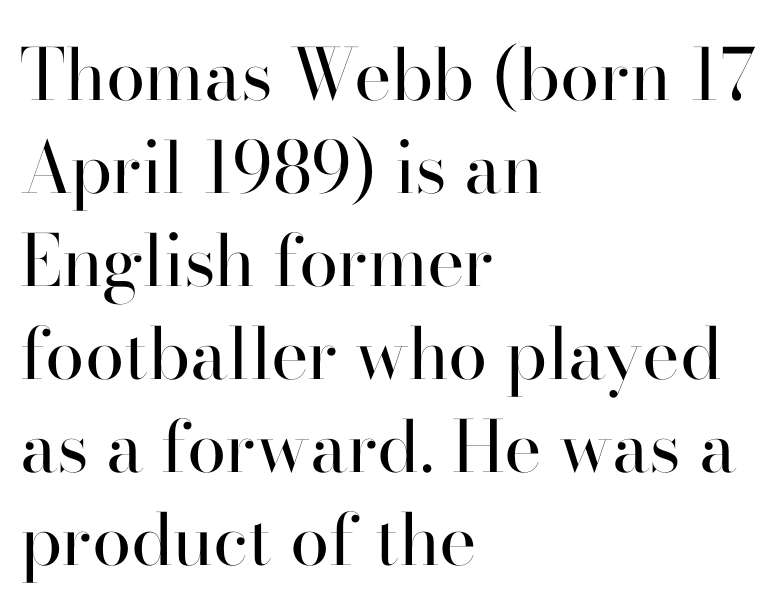
Q: Is the text bold? A: No.
Q: Is the text italic (slanted)? A: No, it is upright.
Q: Is the typeface a serif or a sans-serif typeface? A: Serif.
Q: Is the text underlined? A: No.
Q: How is the paragraph aligned? A: Left-aligned.
Q: Is the spacing between letters normal or unusually wide? A: Normal.
Q: Is the spacing between lines tight, normal or loose? A: Normal.
Q: Width (condensed, normal, or wide)? A: Normal.
Q: Stroke contrast? A: High.
Q: x-height? A: Small.
Q: Monospaced? A: No.
